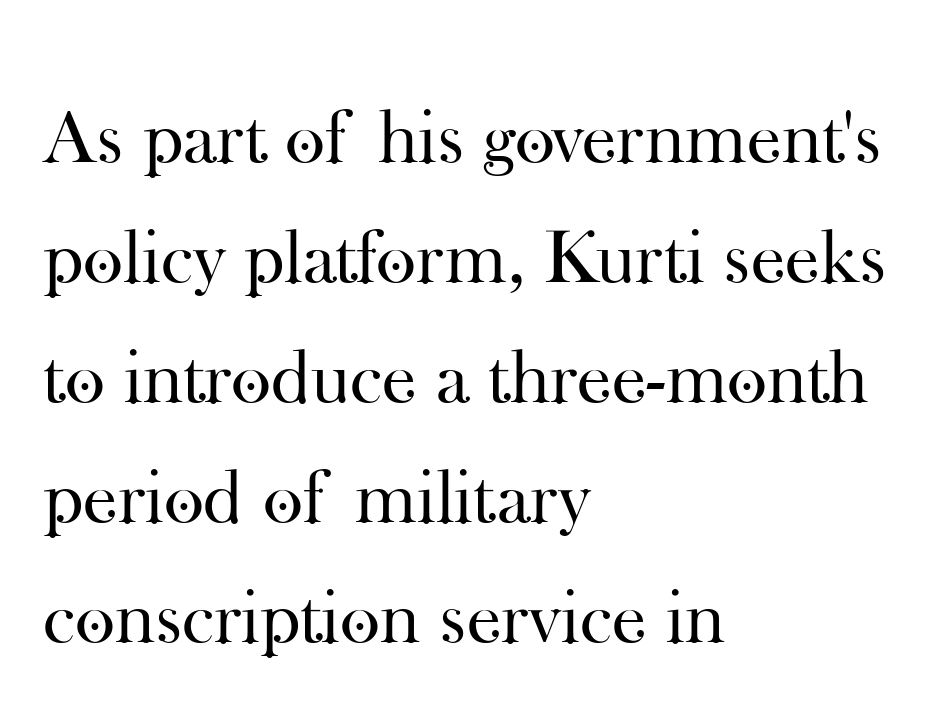
Beneath every word, the page is bare. The passage shown stacks its lines at a standard gap. You could not count columns in this text — the font is proportionally spaced. Left-aligned paragraph, ragged on the right.
